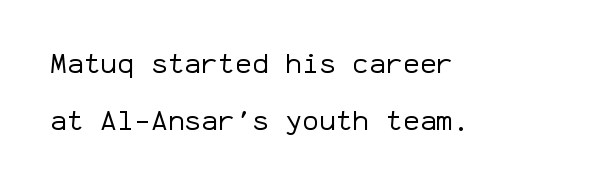
{"serif": "no", "italic": "no", "bold": "no", "weight": "regular", "width": "normal", "stroke_contrast": "low", "x_height": "medium", "monospaced": "yes", "underline": "no", "align": "left", "line_spacing": "loose", "line_spacing_ratio": 2.03, "letter_spacing": "normal", "letter_spacing_em": 0.0, "glyph_px": 28}
